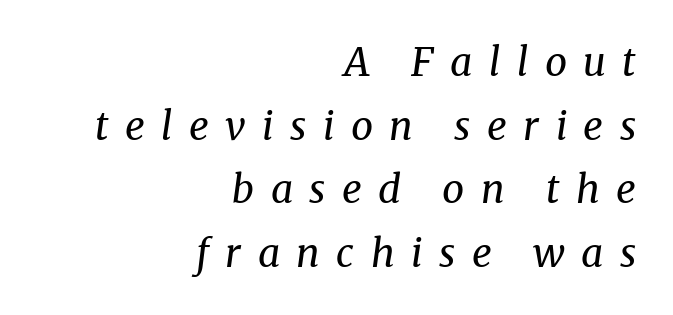
Looking at the ascenders, they clearly lean. Is this a heavy cut? Hardly; it is regular or lighter. Vertically, the passage feels balanced, rows spaced as you'd expect. There is plenty of visible air inserted between adjacent glyphs. Does the type have serifs? Yes, each stem ends in a small foot.
